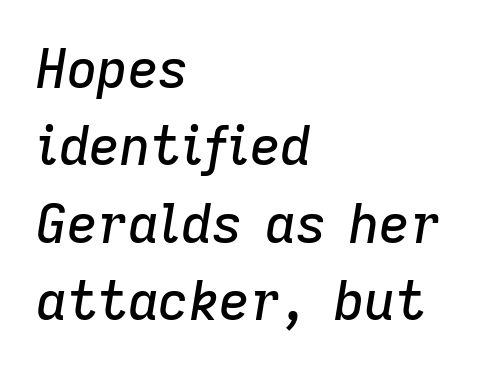
{"italic": "yes", "lean": "right", "slant_degrees": 9, "width": "normal", "stroke_contrast": "low", "x_height": "medium", "monospaced": "no", "underline": "no", "align": "left", "line_spacing": "normal", "line_spacing_ratio": 1.46, "letter_spacing": "normal", "letter_spacing_em": 0.0, "glyph_px": 53}
